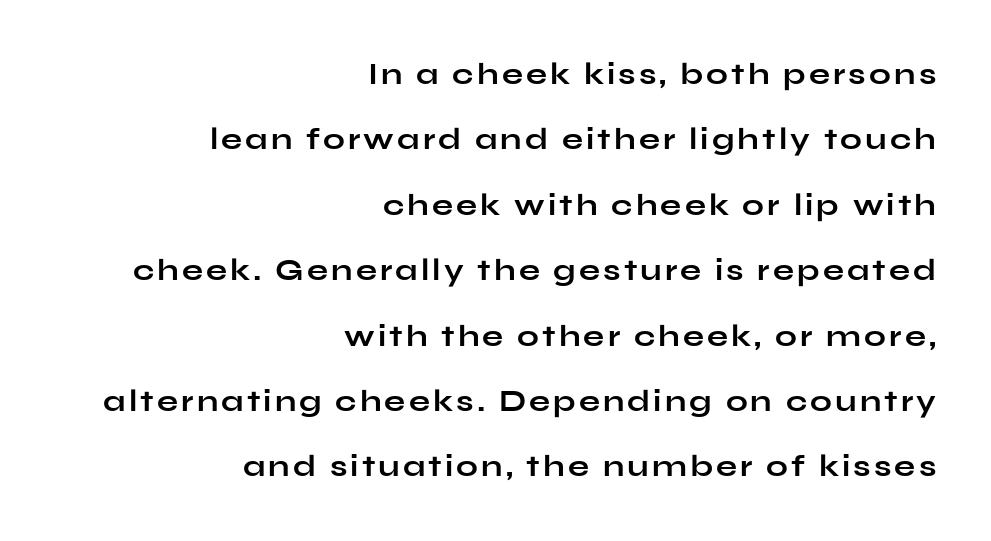
The image shows 31 px bold, wide sans-serif type, upright; set right-aligned, loose line spacing (2.11x), not underlined; low stroke contrast and a medium x-height.
